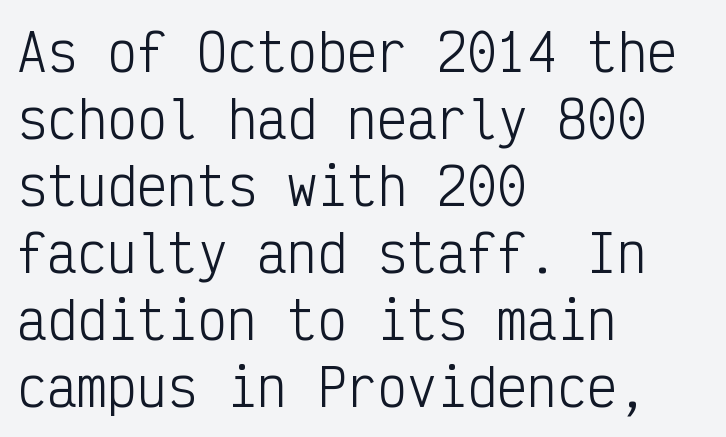
Q: Is the text bold? A: No.
Q: Is the text italic (slanted)? A: No, it is upright.
Q: Is the typeface a serif or a sans-serif typeface? A: Sans-serif.
Q: Is the text underlined? A: No.
Q: How is the paragraph aligned? A: Left-aligned.
Q: Is the spacing between letters normal or unusually wide? A: Normal.
Q: Is the spacing between lines tight, normal or loose? A: Normal.
Q: Width (condensed, normal, or wide)? A: Condensed.
Q: Stroke contrast? A: Low.
Q: x-height? A: Medium.
Q: Monospaced? A: Yes.
